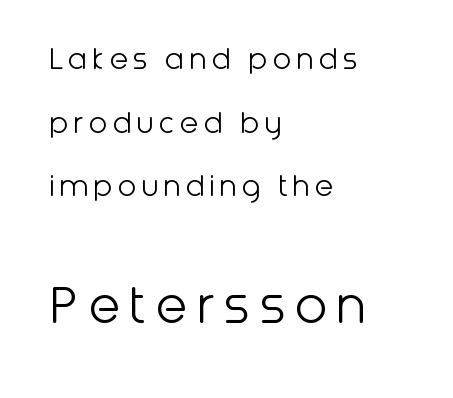
Q: Is the text bold? A: No.
Q: Is the text italic (slanted)? A: No, it is upright.
Q: Is the typeface a serif or a sans-serif typeface? A: Sans-serif.
Q: Is the text underlined? A: No.
Q: How is the paragraph aligned? A: Left-aligned.
Q: Which block of text is set in a larger size, the first (top) or the second (bottom)? A: The second (bottom) one.
Q: Width (condensed, normal, or wide)? A: Normal.
Q: Stroke contrast? A: Low.
Q: x-height? A: Medium.
Q: Monospaced? A: No.
